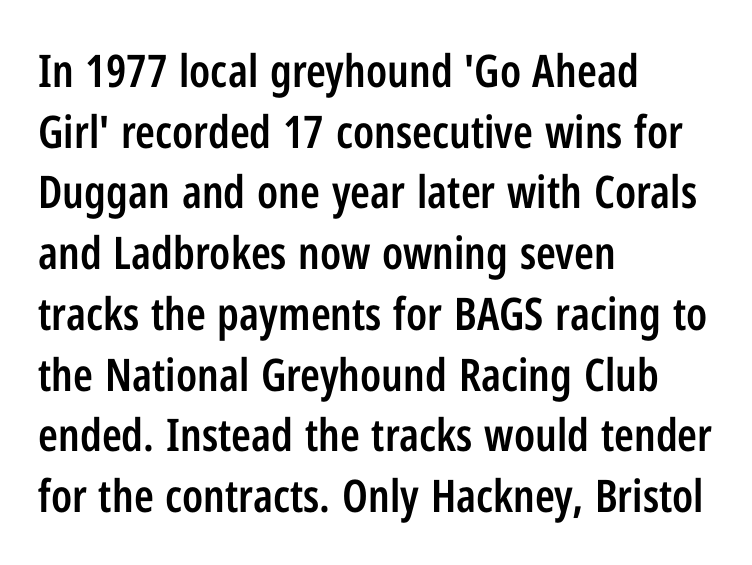
Plain, unruled lines of type. A normal amount of white space separates one row of letters from the next. The text was rendered using a sans face with plain stroke endings. Students, this is semibold: more ink than regular, less than bold.
